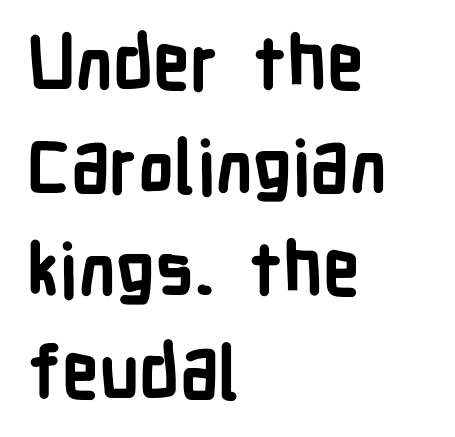
{"serif": "no", "italic": "no", "bold": "yes", "weight": "bold", "width": "condensed", "stroke_contrast": "low", "x_height": "medium", "monospaced": "no", "underline": "no", "align": "left", "line_spacing": "normal", "line_spacing_ratio": 1.41, "letter_spacing": "normal", "letter_spacing_em": 0.0, "glyph_px": 73}
